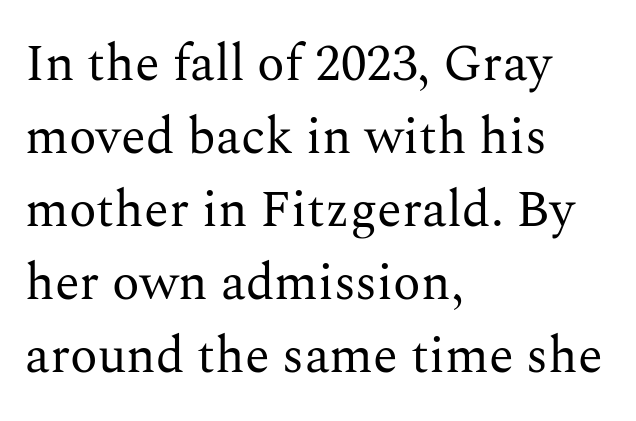
A roman cut, with each character standing at attention. A typesetter would label this face a serif. You could not count columns in this text — the font is proportionally spaced. The typesetting does not lean heavy: it is not bold. Successive baselines arrive at the customary interval. There is no visible air inserted between adjacent glyphs.
